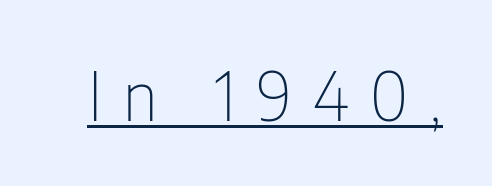
{"serif": "no", "italic": "no", "bold": "no", "weight": "thin", "width": "condensed", "stroke_contrast": "low", "x_height": "medium", "monospaced": "no", "underline": "yes", "letter_spacing": "wide", "letter_spacing_em": 0.31, "glyph_px": 68}
